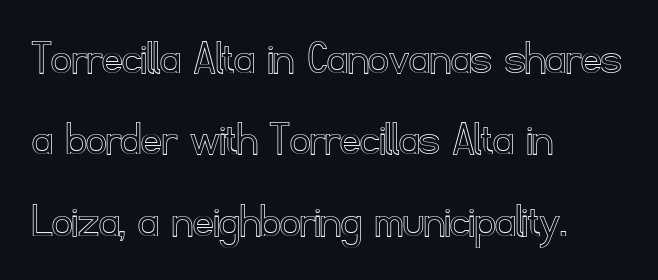
Q: Is the text italic (slanted)? A: No, it is upright.
Q: Is the text underlined? A: No.
Q: How is the paragraph aligned? A: Left-aligned.
Q: Is the spacing between letters normal or unusually wide? A: Normal.
Q: Is the spacing between lines tight, normal or loose? A: Normal.
Q: Width (condensed, normal, or wide)? A: Normal.
Q: x-height? A: Small.
Q: Monospaced? A: No.
